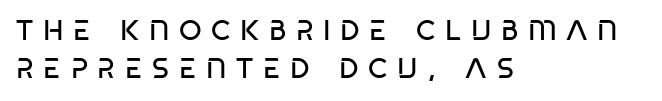
The horizontal fit of the characters is loose and conspicuously gappy. The strip under each line holds only bare page. Weight: in the light-to-regular range. These lines are rendered in a variable-pitch font.
